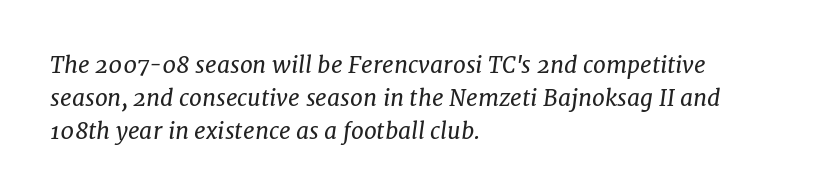
Nothing heavy about these letters — not bold at all. The face used here has a pronounced slope to its letters. A bare baseline throughout the passage. Does extra space separate the letters? No, they use regular spacing. The rendering uses a moderate line-height, typical for paragraphs. Line starts are locked; line ends wander.
